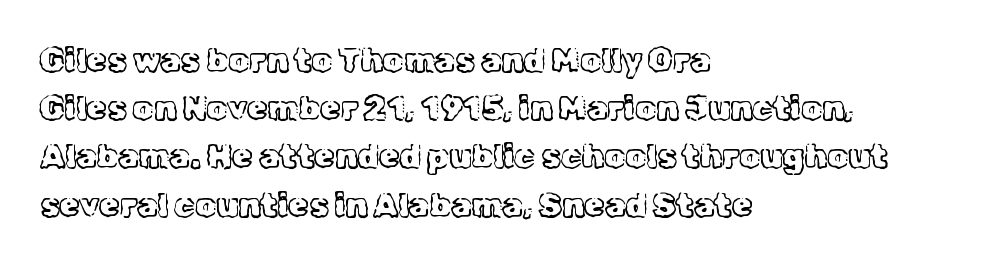
The image shows 33 px light serif type, upright; set left-aligned, normal line spacing (1.46x), normal letter spacing, not underlined; a medium x-height.
